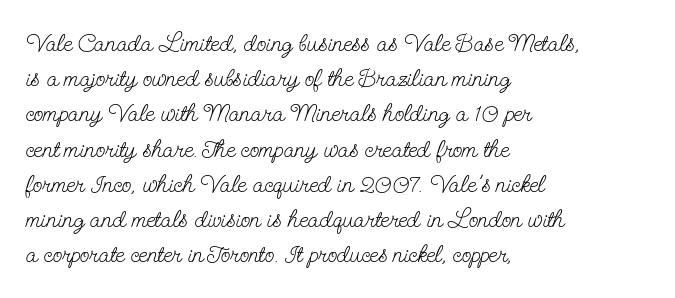
Q: Is the text bold? A: No.
Q: Is the text italic (slanted)? A: Yes.
Q: Is the text underlined? A: No.
Q: How is the paragraph aligned? A: Left-aligned.
Q: Is the spacing between letters normal or unusually wide? A: Normal.
Q: Is the spacing between lines tight, normal or loose? A: Normal.
